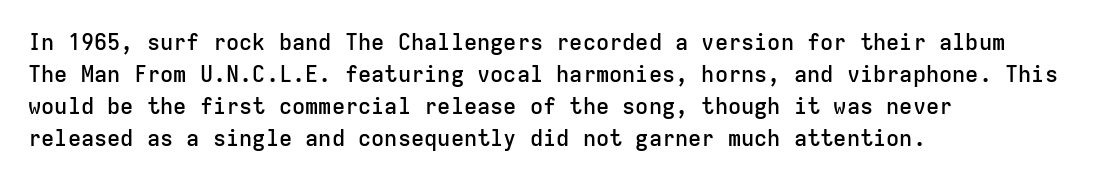
The image shows 22 px text type, upright; set left-aligned, normal line spacing (1.45x), normal letter spacing, not underlined.
